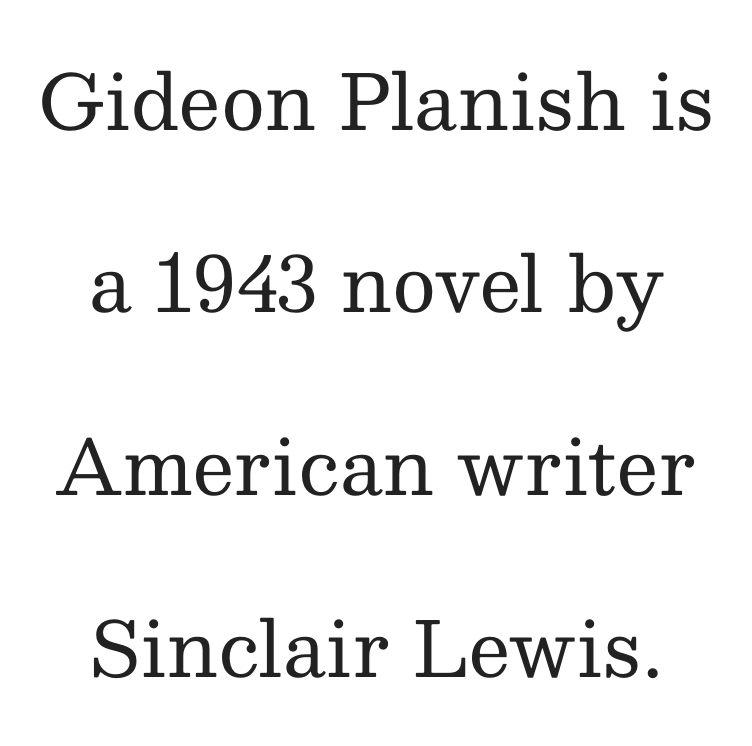
{"serif": "yes", "italic": "no", "bold": "no", "weight": "regular", "width": "normal", "stroke_contrast": "medium", "x_height": "medium", "monospaced": "no", "underline": "no", "align": "center", "line_spacing": "loose", "line_spacing_ratio": 2.4, "letter_spacing": "normal", "letter_spacing_em": 0.0, "glyph_px": 76}
